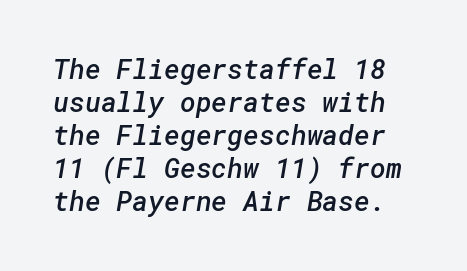
Q: Is the text bold? A: Semi-bold.
Q: Is the text underlined? A: No.
Q: Is the spacing between letters normal or unusually wide? A: Normal.
